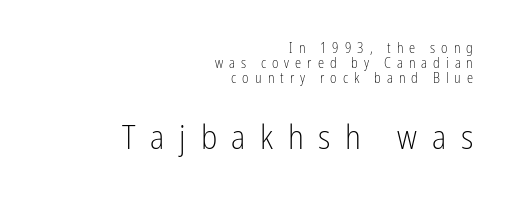
The image shows 34 px light, condensed sans-serif type, upright; set right-aligned, tight line spacing (1.07x), unusually wide letter spacing (+0.43 em), not underlined; the second (bottom) block is 2.43x larger; low stroke contrast and a medium x-height.
